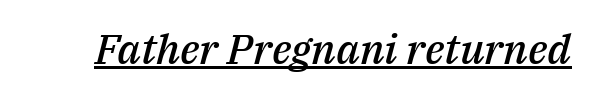
The image shows 42 px semibold type, italic (leaning right); set normal letter spacing, underlined; medium stroke contrast and a medium x-height.
